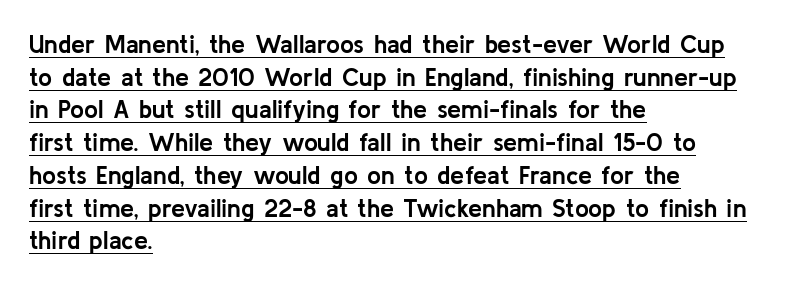
{"italic": "no", "bold": "yes", "underline": "yes", "align": "left", "line_spacing": "normal", "line_spacing_ratio": 1.31, "letter_spacing": "normal", "letter_spacing_em": 0.0, "glyph_px": 25}
